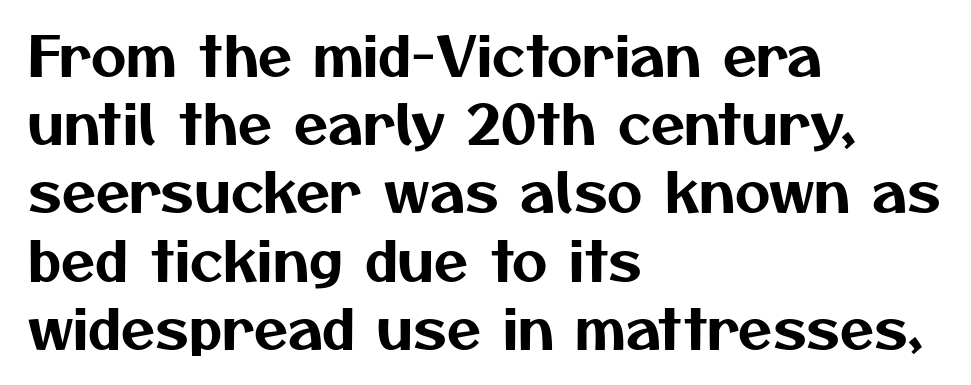
Q: Is the typeface a serif or a sans-serif typeface? A: Sans-serif.
Q: Is the text underlined? A: No.
Q: How is the paragraph aligned? A: Left-aligned.
Q: Is the spacing between letters normal or unusually wide? A: Normal.
Q: Width (condensed, normal, or wide)? A: Normal.
Q: Stroke contrast? A: Medium.
Q: x-height? A: Medium.
Q: Monospaced? A: No.
